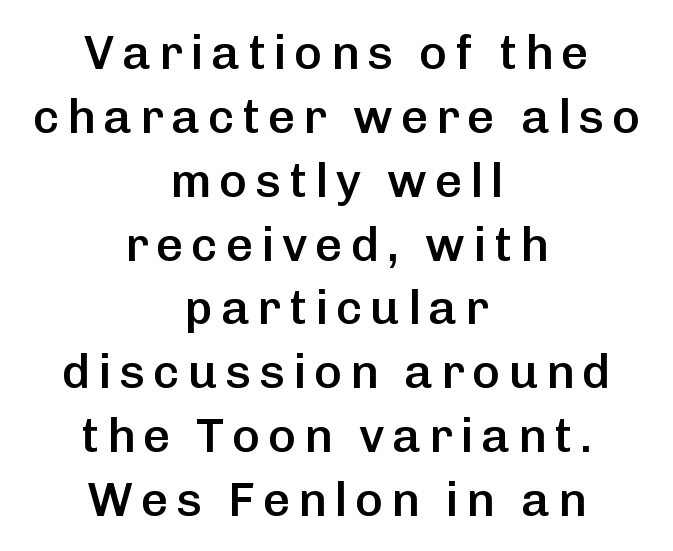
Q: Is the text bold? A: Semi-bold.
Q: Is the text italic (slanted)? A: No, it is upright.
Q: Is the typeface a serif or a sans-serif typeface? A: Sans-serif.
Q: Is the text underlined? A: No.
Q: How is the paragraph aligned? A: Centered.
Q: Is the spacing between lines tight, normal or loose? A: Normal.
Q: Width (condensed, normal, or wide)? A: Normal.
Q: Stroke contrast? A: Low.
Q: x-height? A: Medium.
Q: Monospaced? A: No.
